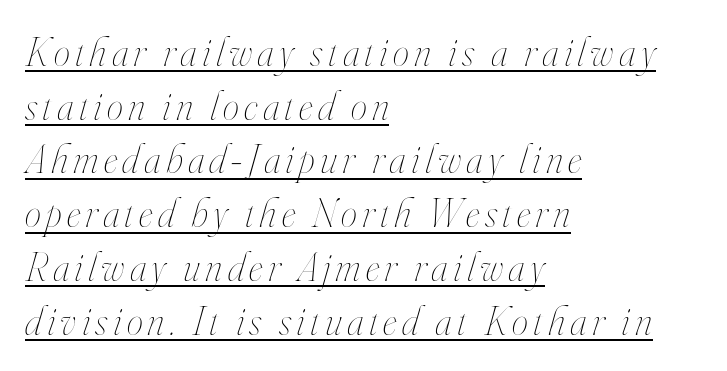
Bold? No — there's no thickening of the strokes. The letters advance in unequal steps, a hallmark of proportional type. A baseline rule has been typeset under these characters. The ragged edge is on the right, which tells us the setting is flush left. The whole block is typeset with a tilt. A normal amount of white space separates one row of letters from the next.
